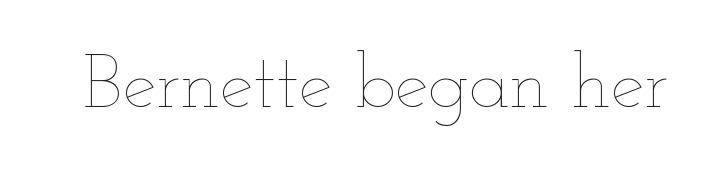
Q: Is the text bold? A: No.
Q: Is the text italic (slanted)? A: No, it is upright.
Q: Is the text underlined? A: No.
Q: Is the spacing between letters normal or unusually wide? A: Normal.
Q: Width (condensed, normal, or wide)? A: Wide.
Q: Stroke contrast? A: Low.
Q: x-height? A: Small.
Q: Monospaced? A: No.
